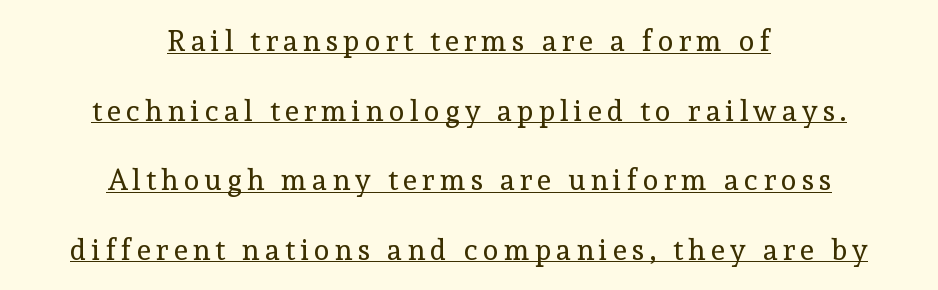
Typeset on center — no edge is straight. Every stem runs plumb, perpendicular to the baseline. No chunkiness to these letters — they're not bold. The letters advance in unequal steps, a hallmark of proportional type. Serifs: yes, visible at the terminals of the letterforms. Regarding leading, the lines here are spaced well apart.
